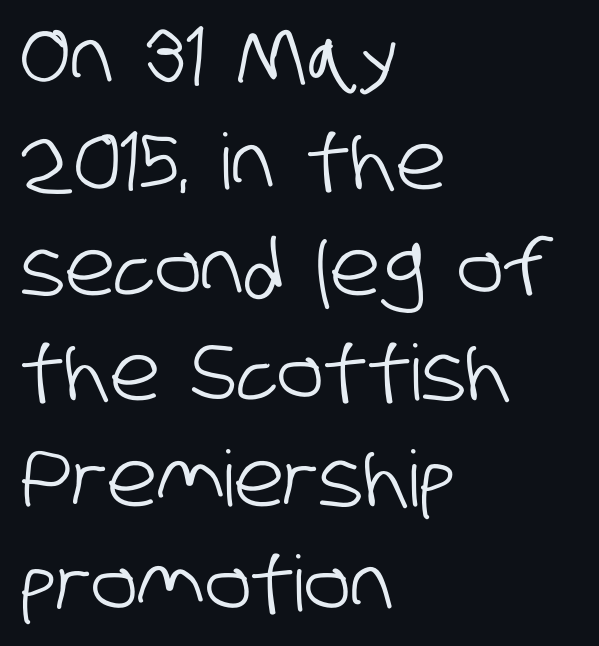
Q: Is the typeface a serif or a sans-serif typeface? A: Sans-serif.
Q: Is the text underlined? A: No.
Q: How is the paragraph aligned? A: Left-aligned.
Q: Is the spacing between letters normal or unusually wide? A: Normal.
Q: Is the spacing between lines tight, normal or loose? A: Normal.
Q: Width (condensed, normal, or wide)? A: Condensed.
Q: Stroke contrast? A: Low.
Q: x-height? A: Large.
Q: Monospaced? A: No.
